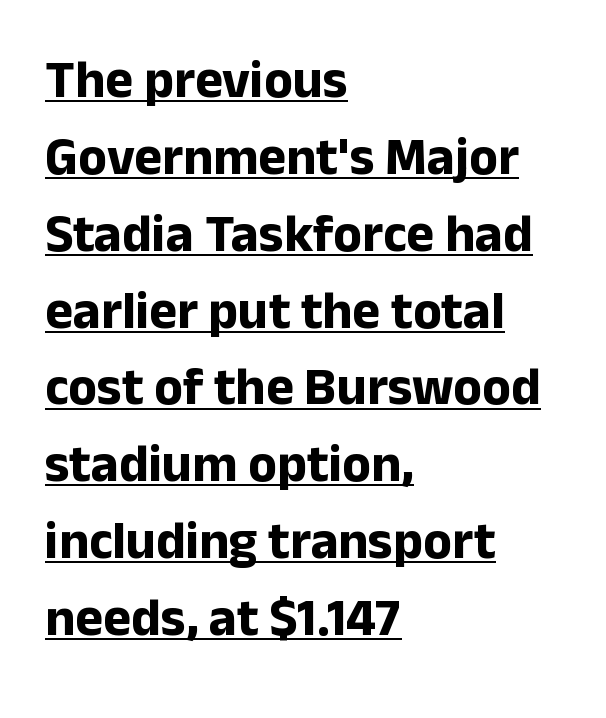
The image shows 53 px bold sans-serif type, upright; set left-aligned, normal line spacing (1.45x), normal letter spacing, underlined; low stroke contrast and a medium x-height.
